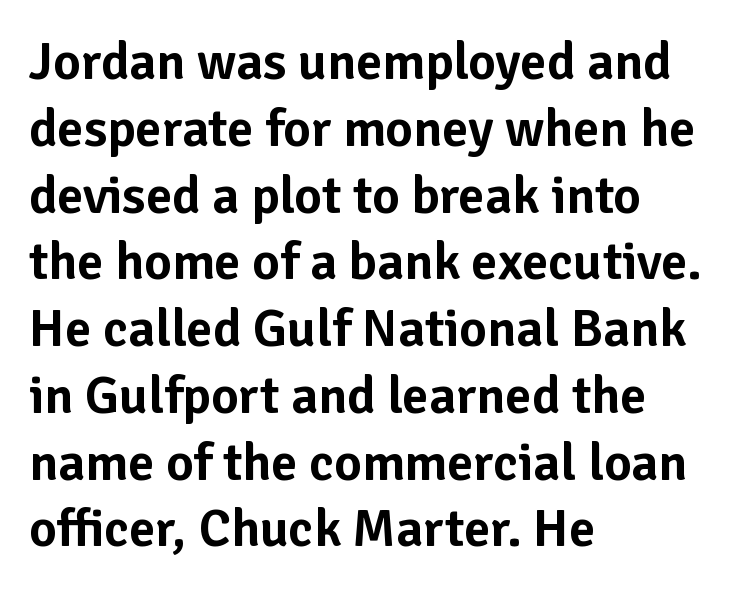
Q: Is the text italic (slanted)? A: No, it is upright.
Q: Is the typeface a serif or a sans-serif typeface? A: Sans-serif.
Q: Is the text underlined? A: No.
Q: How is the paragraph aligned? A: Left-aligned.
Q: Is the spacing between letters normal or unusually wide? A: Normal.
Q: Is the spacing between lines tight, normal or loose? A: Normal.
Q: Width (condensed, normal, or wide)? A: Normal.
Q: Stroke contrast? A: Low.
Q: x-height? A: Medium.
Q: Monospaced? A: No.
